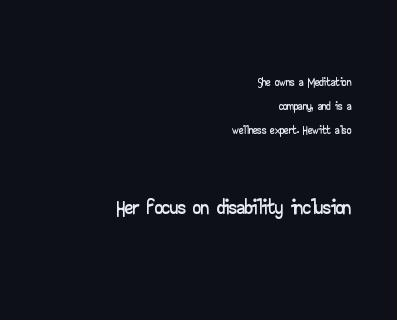
The line texture is even and compact thanks to regular tracking. Look at the bottom of the vertical strokes: they stop flat, with no serifs. Notice how descenders clear the ascenders below comfortably — that's standard leading. All the whitespace from short lines collects on the left. This sample has the flowing, uneven cadence of proportional lettering.
